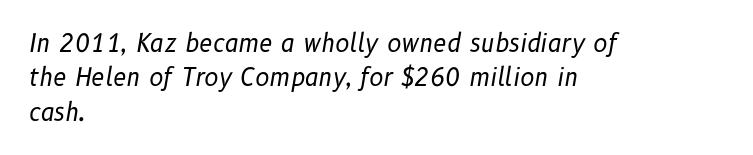
{"italic": "yes", "lean": "right", "slant_degrees": 10, "bold": "no", "underline": "no", "align": "left", "line_spacing": "normal", "line_spacing_ratio": 1.43, "letter_spacing": "normal", "letter_spacing_em": 0.0, "glyph_px": 24}
